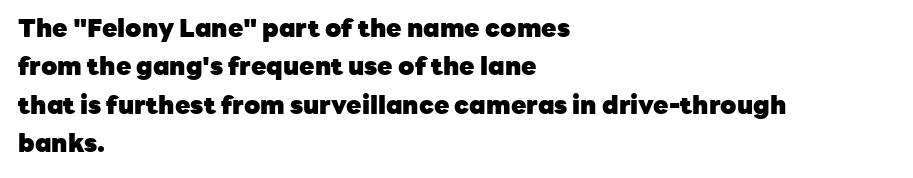
Q: Is the text bold? A: Yes.
Q: Is the text italic (slanted)? A: No, it is upright.
Q: Is the text underlined? A: No.
Q: How is the paragraph aligned? A: Left-aligned.
Q: Is the spacing between letters normal or unusually wide? A: Normal.
Q: Is the spacing between lines tight, normal or loose? A: Normal.
